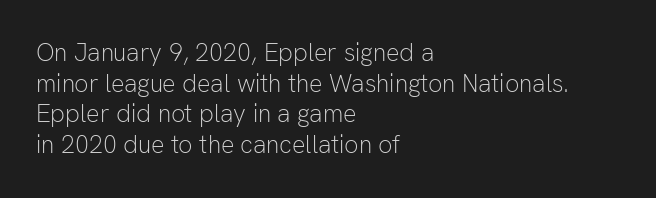
The letters look calm and open, with moderate or lighter stems. Descenders are the only things crossing below the line. Left-aligned paragraph, ragged on the right. Short note: letters normally spaced.
